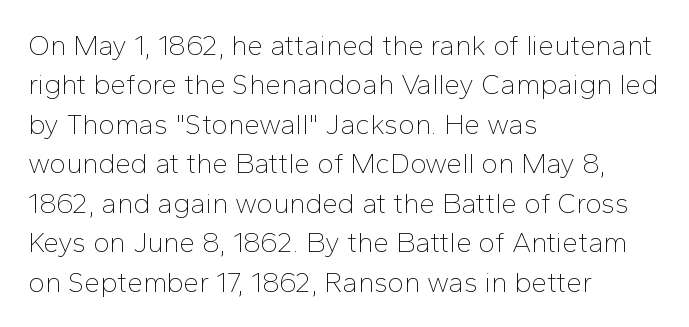
{"serif": "no", "italic": "no", "bold": "no", "weight": "thin", "width": "normal", "stroke_contrast": "low", "x_height": "medium", "monospaced": "no", "underline": "no", "align": "left", "line_spacing": "normal", "line_spacing_ratio": 1.41, "letter_spacing": "normal", "letter_spacing_em": 0.0, "glyph_px": 28}
